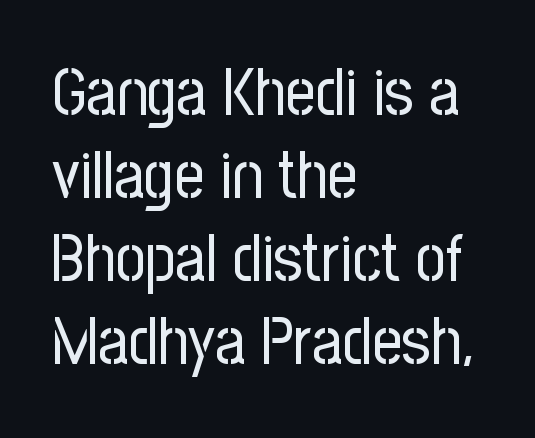
Line beginnings align vertically; line endings do not. It's the straight-up-and-down kind of type. The weight would be labelled regular, book, light, or lighter still. There is no visible air inserted between adjacent glyphs. This rendering features lettering with no underline.
